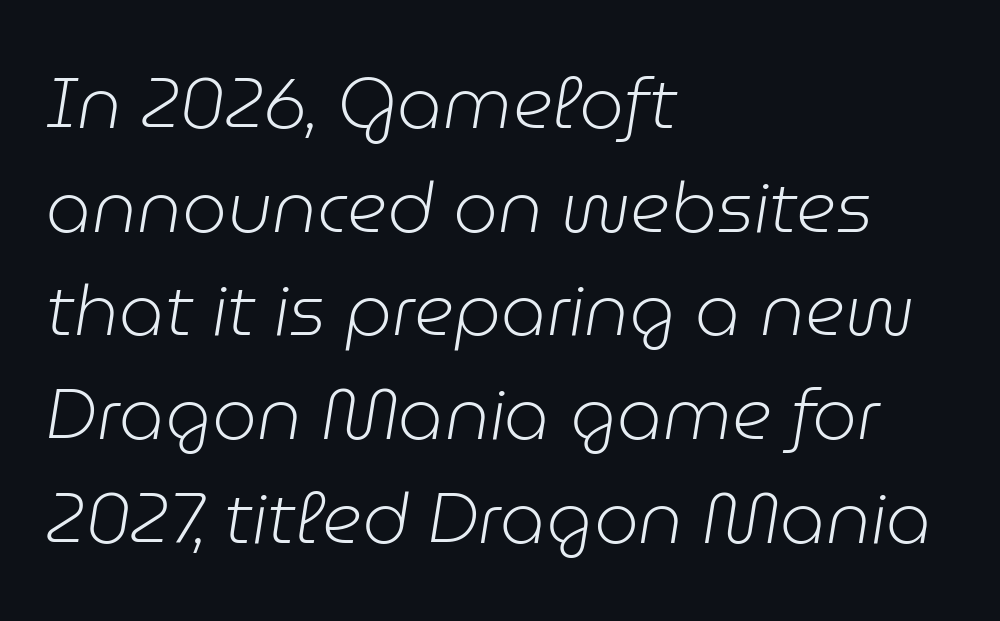
Q: Is the text bold? A: No.
Q: Is the text italic (slanted)? A: Yes, it leans right by about 9 degrees.
Q: Is the text underlined? A: No.
Q: How is the paragraph aligned? A: Left-aligned.
Q: Is the spacing between letters normal or unusually wide? A: Normal.
Q: Is the spacing between lines tight, normal or loose? A: Normal.
Q: Width (condensed, normal, or wide)? A: Normal.
Q: Stroke contrast? A: Low.
Q: x-height? A: Medium.
Q: Monospaced? A: No.
